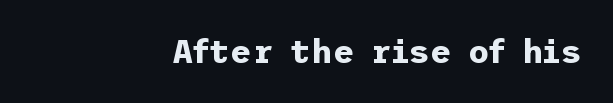
Every stem runs plumb, perpendicular to the baseline. No extra tracking has been applied to these lines. Examine the stroke ends and you'll find no serifs. Compared with an ordinary text face, these strokes are far heavier — a full bold. The gap between lines stays unmarked.
